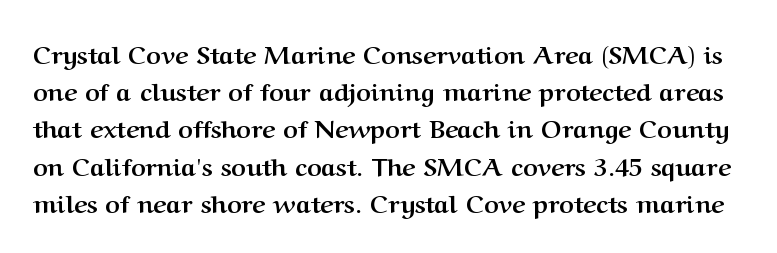
Q: Is the text bold? A: Yes.
Q: Is the text italic (slanted)? A: No, it is upright.
Q: Is the text underlined? A: No.
Q: Is the spacing between letters normal or unusually wide? A: Normal.
Q: Is the spacing between lines tight, normal or loose? A: Normal.
